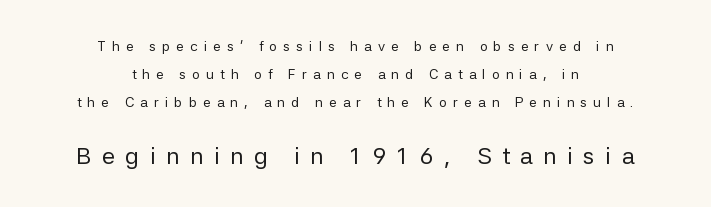
Q: Is the text bold? A: No.
Q: Is the text italic (slanted)? A: No, it is upright.
Q: Is the text underlined? A: No.
Q: How is the paragraph aligned? A: Centered.
Q: Is the spacing between letters normal or unusually wide? A: Unusually wide.
Q: Is the spacing between lines tight, normal or loose? A: Loose.
Q: Which block of text is set in a larger size, the first (top) or the second (bottom)? A: The second (bottom) one.
